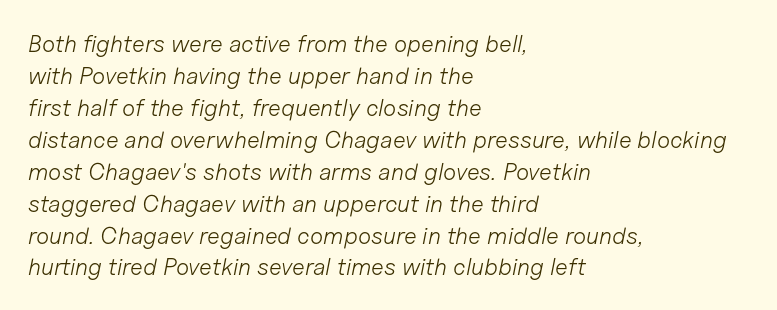
The image shows 24 px text type, italic (leaning right); set left-aligned, normal line spacing (1.33x), normal letter spacing, not underlined.
